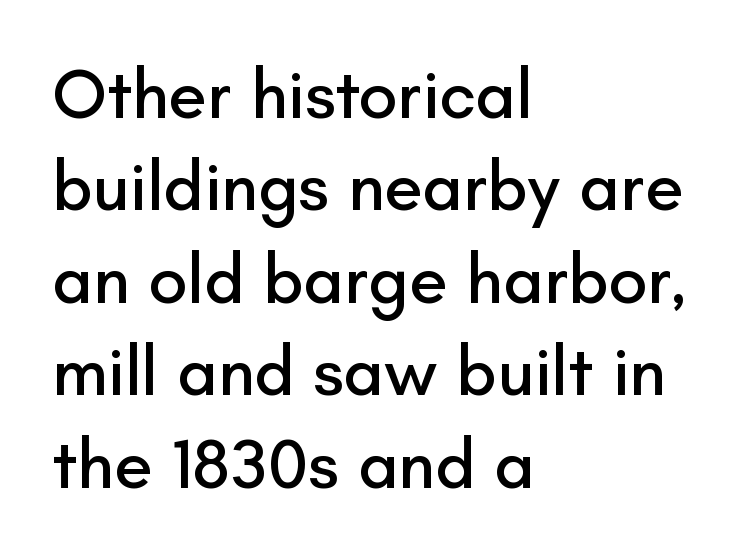
Q: Is the text italic (slanted)? A: No, it is upright.
Q: Is the typeface a serif or a sans-serif typeface? A: Sans-serif.
Q: Is the text underlined? A: No.
Q: How is the paragraph aligned? A: Left-aligned.
Q: Is the spacing between letters normal or unusually wide? A: Normal.
Q: Is the spacing between lines tight, normal or loose? A: Normal.
Q: Width (condensed, normal, or wide)? A: Normal.
Q: Stroke contrast? A: Low.
Q: x-height? A: Small.
Q: Monospaced? A: No.
